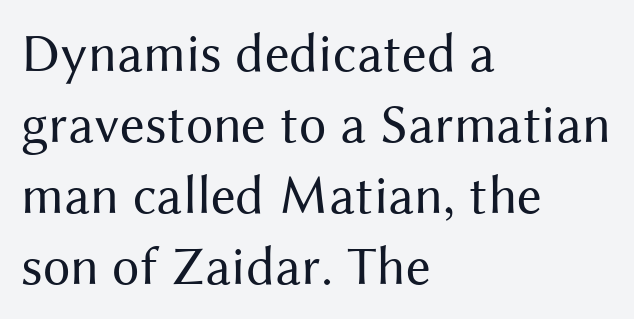
The image shows 55 px regular-weight sans-serif type, upright; set left-aligned, normal line spacing (1.29x), normal letter spacing, not underlined; medium stroke contrast and a medium x-height.
